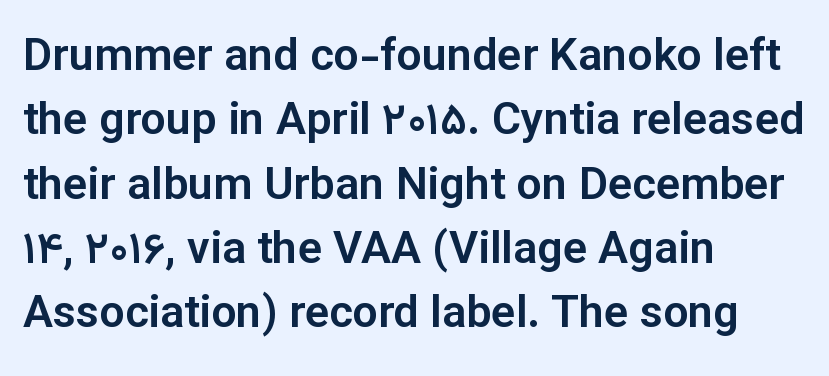
Here the designer chose a conventional face with non-uniform glyph widths. Line spacing here is normal. Check where the strokes stop: nothing finishes them off — pure sans. The tracking reads as untouched default to a designer's eye. This is the regular roman posture of the typeface.
